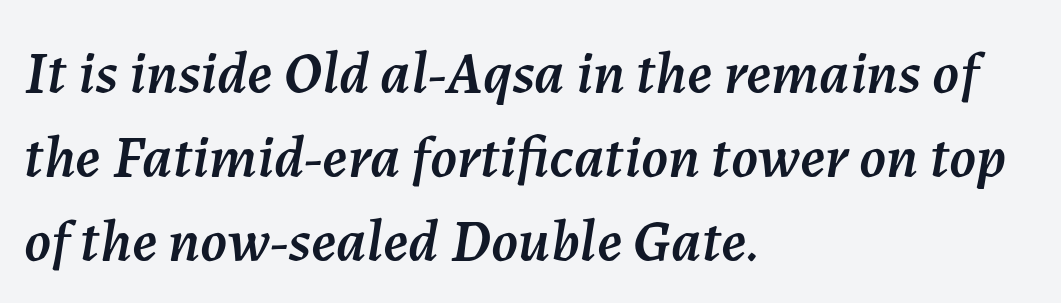
The image shows 60 px text type, italic (leaning right); set left-aligned, normal line spacing (1.4x), normal letter spacing, not underlined; medium stroke contrast and a medium x-height.
